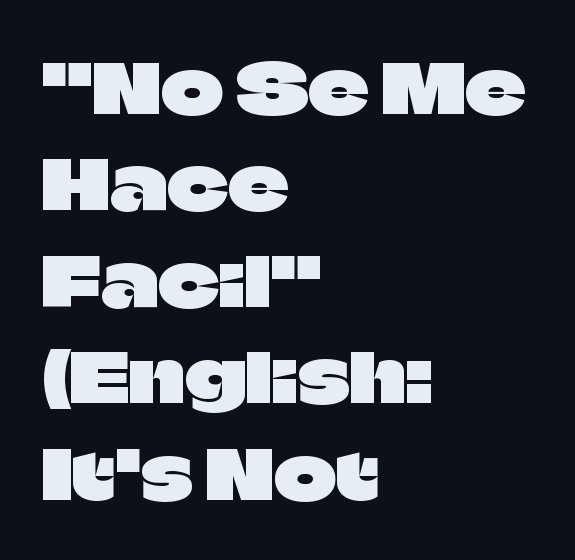
Each letter's strokes conclude bluntly, with no projecting serifs. The type sits square on the baseline with zero lean. The strip under each line holds only bare page. The face used here is proportionally spaced, like ordinary book or web type. The typesetter chose a ragged-right arrangement here. These lines keep a tight, regular rhythm from letter to letter.
